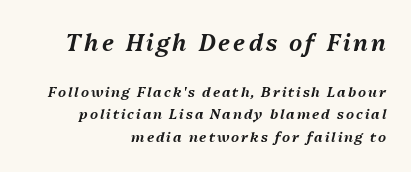
The image shows 23 px text type, italic (leaning right); set right-aligned, normal line spacing (1.62x), not underlined; the first (top) block is 1.64x larger.
